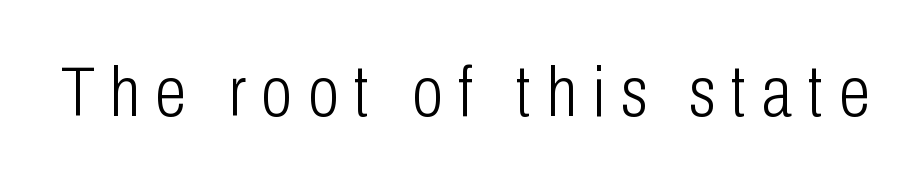
The letters advance in unequal steps, a hallmark of proportional type. Is the letter spacing exaggerated? Yes — the characters are pushed far apart. The letters stand upright; this is a roman face. In terms of letterform style, serifs are entirely absent. The words here are not underlined.
